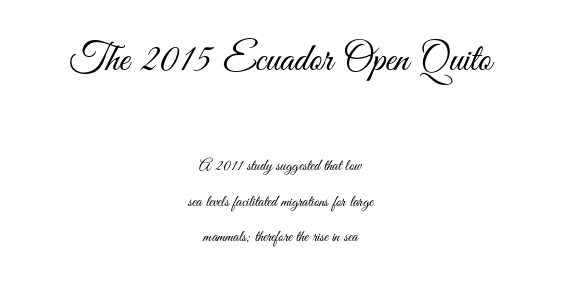
Q: Is the text bold? A: No.
Q: Is the text italic (slanted)? A: Yes.
Q: Is the typeface a serif or a sans-serif typeface? A: Sans-serif.
Q: Is the text underlined? A: No.
Q: How is the paragraph aligned? A: Centered.
Q: Is the spacing between letters normal or unusually wide? A: Normal.
Q: Is the spacing between lines tight, normal or loose? A: Loose.
Q: Which block of text is set in a larger size, the first (top) or the second (bottom)? A: The first (top) one.
Q: Width (condensed, normal, or wide)? A: Condensed.
Q: Stroke contrast? A: Medium.
Q: x-height? A: Small.
Q: Monospaced? A: No.
